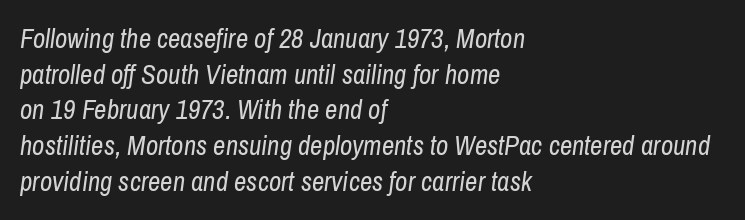
The image shows 27 px text type, italic (leaning right); set left-aligned, normal line spacing (1.32x), normal letter spacing, not underlined.
